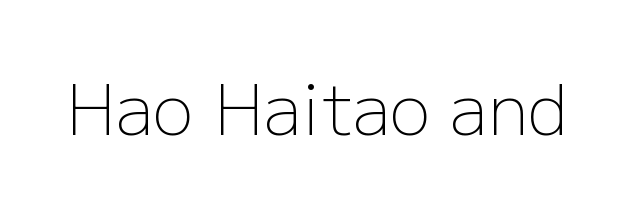
Weight: in the light-to-regular range. Quick note: underline off. The axis of the letterforms is exactly vertical. Think of a printed novel: that variable character pitch is what you see here. Check where the strokes stop: nothing finishes them off — pure sans. The line texture is even and compact thanks to regular tracking.
